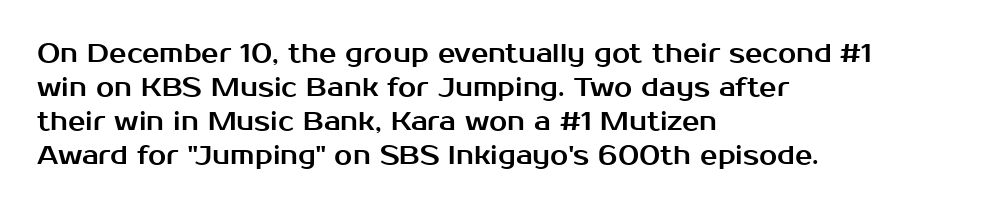
The passage is arranged the way most books set body copy — flush left. This is roman type, the default non-slanted kind. The rows are spaced the way most documents space them. The letterforms sit shoulder to shoulder at normal distance. Honestly, there is no underline to notice here at all.
